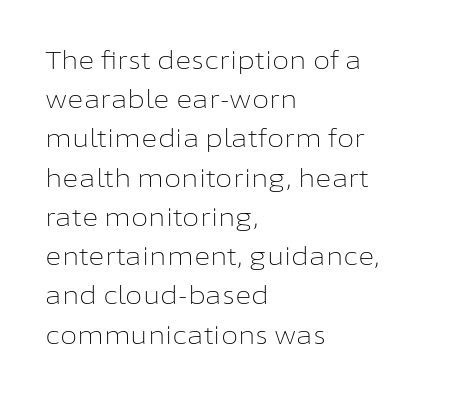
The image shows 25 px text type, upright; set left-aligned, normal line spacing (1.57x), normal letter spacing, not underlined.
